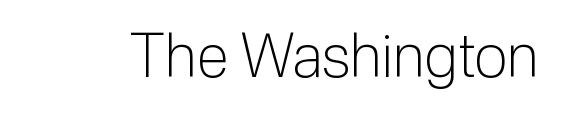
Q: Is the text bold? A: No.
Q: Is the text italic (slanted)? A: No, it is upright.
Q: Is the typeface a serif or a sans-serif typeface? A: Sans-serif.
Q: Is the text underlined? A: No.
Q: Is the spacing between letters normal or unusually wide? A: Normal.
Q: Width (condensed, normal, or wide)? A: Normal.
Q: Stroke contrast? A: Low.
Q: x-height? A: Medium.
Q: Monospaced? A: No.
